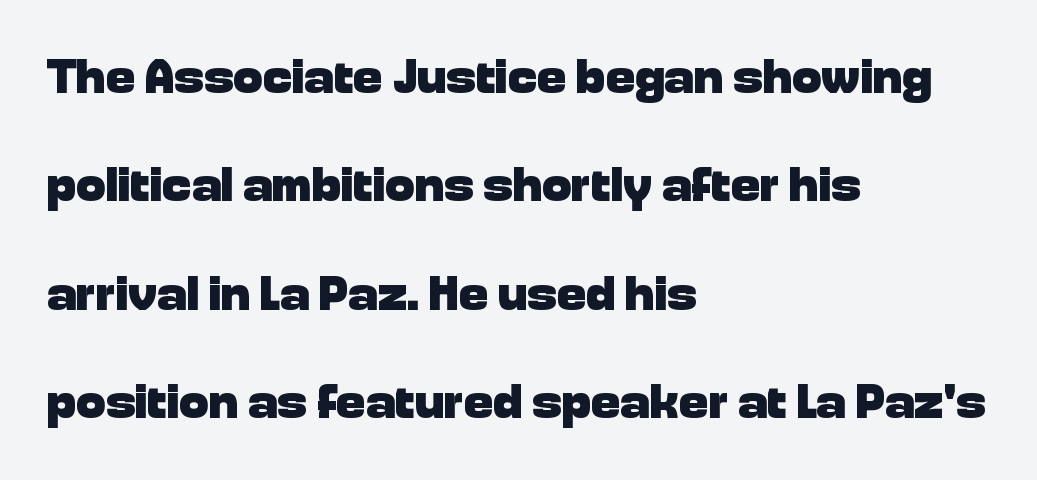
The image shows 49 px heavy sans-serif type, upright; set left-aligned, loose line spacing (2.21x), normal letter spacing, not underlined; low stroke contrast and a medium x-height.
